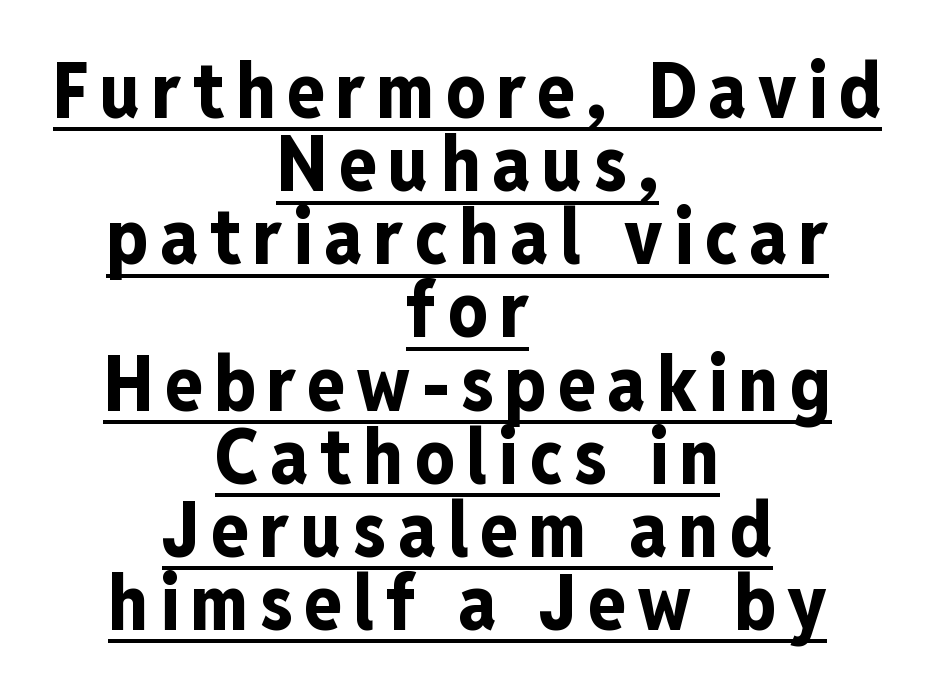
Q: Is the text bold? A: Yes.
Q: Is the text italic (slanted)? A: No, it is upright.
Q: Is the typeface a serif or a sans-serif typeface? A: Sans-serif.
Q: Is the text underlined? A: Yes.
Q: How is the paragraph aligned? A: Centered.
Q: Is the spacing between lines tight, normal or loose? A: Tight.
Q: Width (condensed, normal, or wide)? A: Condensed.
Q: Stroke contrast? A: Low.
Q: x-height? A: Medium.
Q: Monospaced? A: No.
